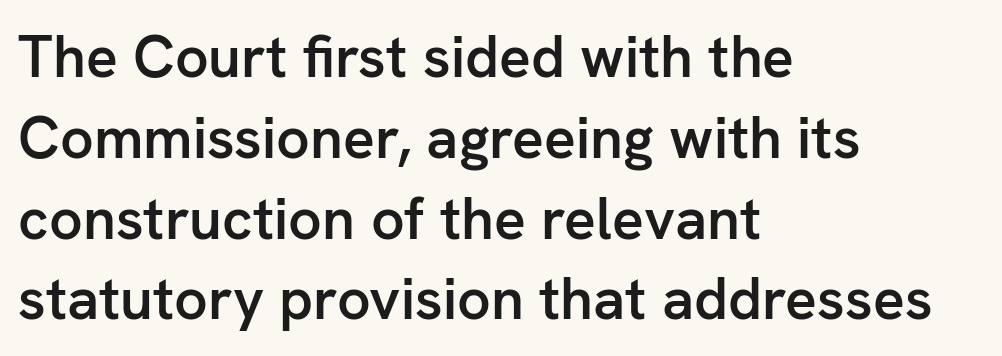
The image shows 59 px semibold sans-serif type, upright; set left-aligned, normal line spacing (1.37x), normal letter spacing, not underlined; low stroke contrast and a medium x-height.
